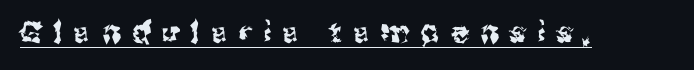
The image shows 29 px sans-serif type, upright; set unusually wide letter spacing (+0.4 em), underlined; medium stroke contrast and a medium x-height.
